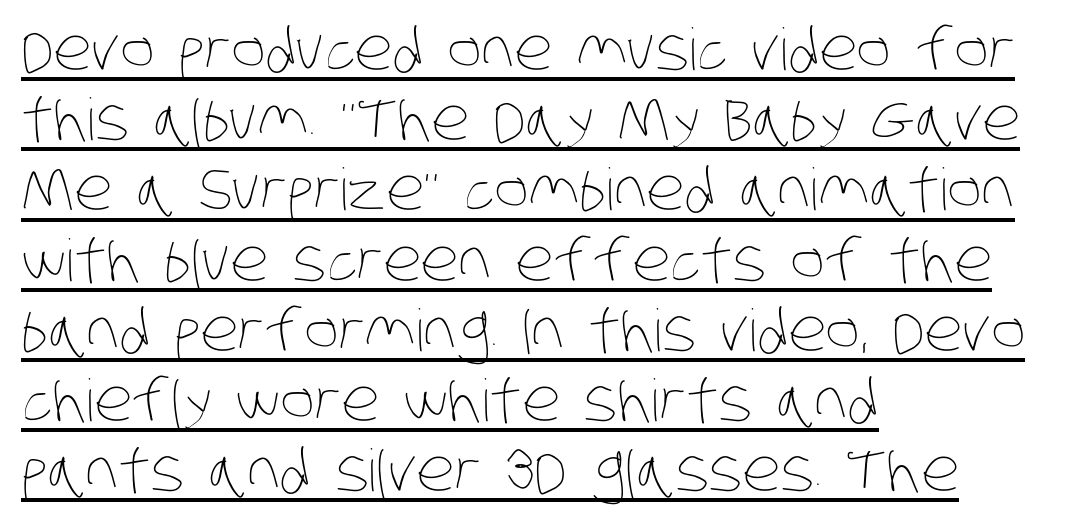
Q: Is the text bold? A: No.
Q: Is the text underlined? A: Yes.
Q: How is the paragraph aligned? A: Left-aligned.
Q: Is the spacing between letters normal or unusually wide? A: Normal.
Q: Width (condensed, normal, or wide)? A: Condensed.
Q: Stroke contrast? A: Low.
Q: x-height? A: Large.
Q: Monospaced? A: No.
